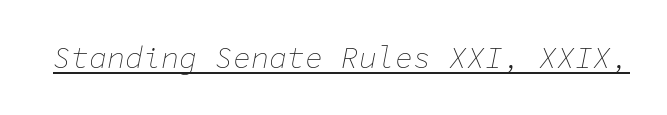
These lines are rendered in a fixed-pitch font. This rendering features underlined lettering. A typesetter would call this zero additional tracking. The passage shown is not bold in any degree.
